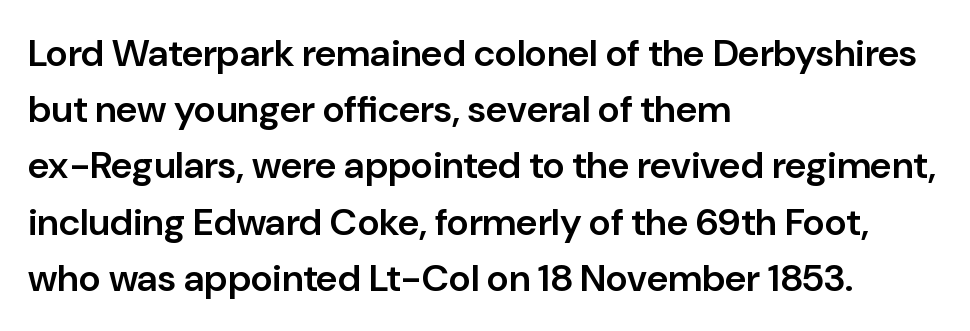
Does the leading feel generous? No, just average. Tracking here is standard; glyphs follow each other at the usual distance. Font category for this specimen: sans-serif. It's the straight-up-and-down kind of type. Do the characters align in a grid? No, the font is proportional.
